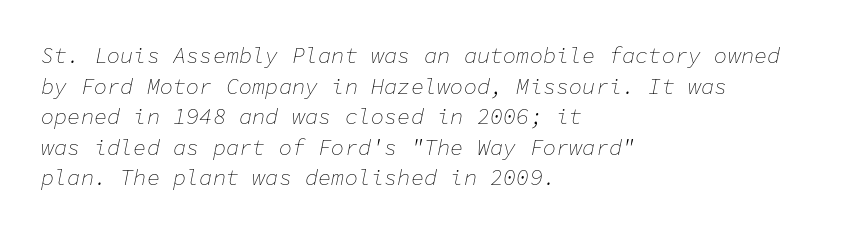
The image shows 22 px text type, italic (leaning right); set left-aligned, normal line spacing (1.39x), normal letter spacing, not underlined.
